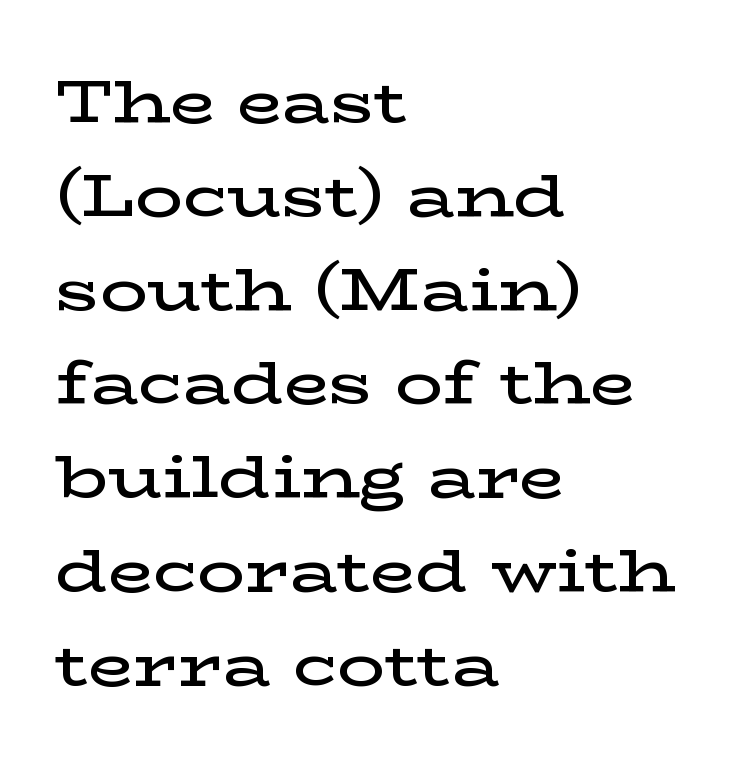
{"serif": "yes", "italic": "no", "bold": "semi", "weight": "semibold", "width": "wide", "stroke_contrast": "low", "x_height": "medium", "monospaced": "no", "underline": "no", "align": "left", "line_spacing": "normal", "line_spacing_ratio": 1.59, "letter_spacing": "normal", "letter_spacing_em": 0.0, "glyph_px": 59}
